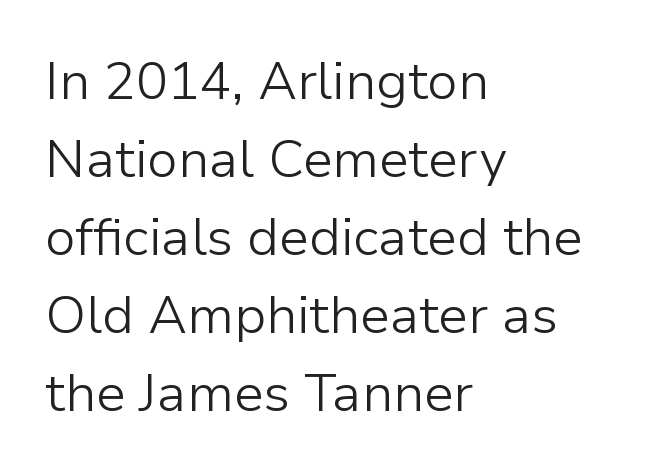
The image shows 53 px light sans-serif type, upright; set left-aligned, normal line spacing (1.47x), normal letter spacing, not underlined; low stroke contrast and a medium x-height.
